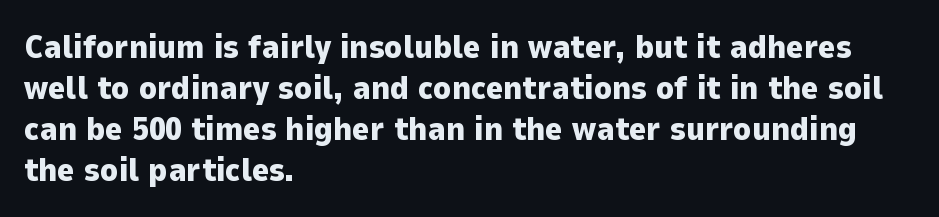
Q: Is the text bold? A: Yes.
Q: Is the text italic (slanted)? A: No, it is upright.
Q: Is the typeface a serif or a sans-serif typeface? A: Sans-serif.
Q: Is the text underlined? A: No.
Q: How is the paragraph aligned? A: Left-aligned.
Q: Is the spacing between letters normal or unusually wide? A: Normal.
Q: Width (condensed, normal, or wide)? A: Normal.
Q: Stroke contrast? A: Low.
Q: x-height? A: Medium.
Q: Monospaced? A: No.
